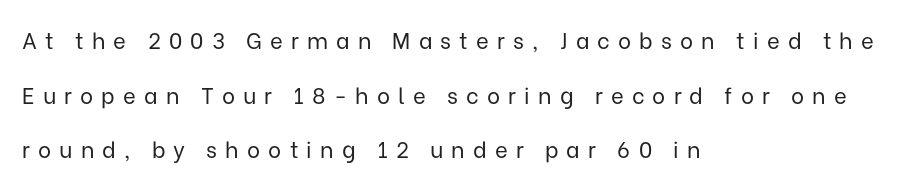
The image shows 22 px text type, upright; set left-aligned, loose line spacing (2.48x), unusually wide letter spacing (+0.37 em), not underlined.
